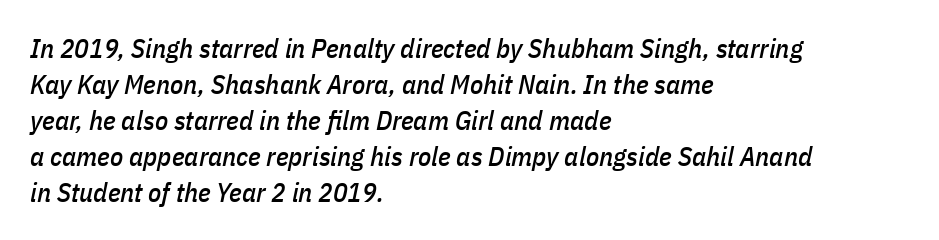
Q: Is the text italic (slanted)? A: Yes, it leans right by about 11 degrees.
Q: Is the text underlined? A: No.
Q: How is the paragraph aligned? A: Left-aligned.
Q: Is the spacing between letters normal or unusually wide? A: Normal.
Q: Is the spacing between lines tight, normal or loose? A: Normal.
